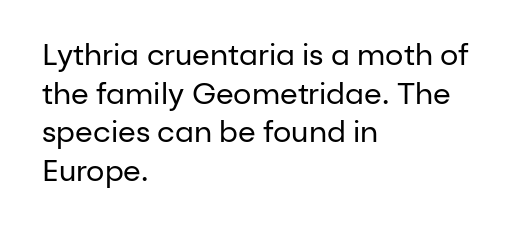
Q: Is the text bold? A: No.
Q: Is the text italic (slanted)? A: No, it is upright.
Q: Is the typeface a serif or a sans-serif typeface? A: Sans-serif.
Q: Is the text underlined? A: No.
Q: How is the paragraph aligned? A: Left-aligned.
Q: Is the spacing between letters normal or unusually wide? A: Normal.
Q: Is the spacing between lines tight, normal or loose? A: Normal.
Q: Width (condensed, normal, or wide)? A: Normal.
Q: Stroke contrast? A: Low.
Q: x-height? A: Medium.
Q: Monospaced? A: No.
